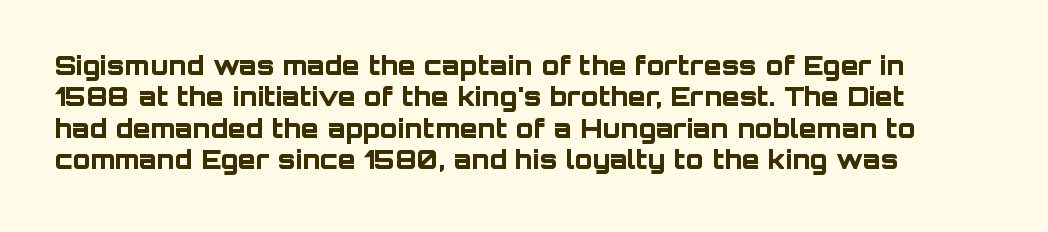
Posture: straight, roman, zero tilt. A student would call this left alignment; a typographer would say flush left, rag right. Rule under the text: the space is simply empty. Between one letter and the next there's only the usual sliver of space. Plenty of ink on the page — the face is bold.
